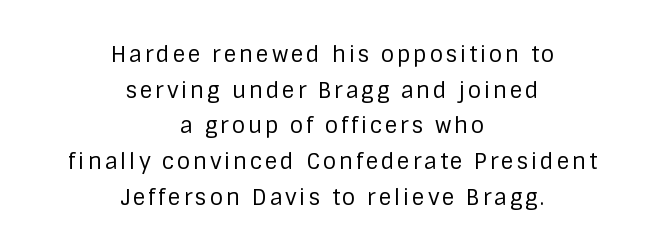
Lines of text with bare space underneath. The characters are drawn with everyday or finer stroke widths. It's the straight-up-and-down kind of type. One glance says typical: line gaps are just what's usual. Each line is balanced around a shared central axis.
